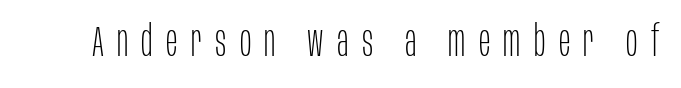
Q: Is the text bold? A: No.
Q: Is the text italic (slanted)? A: No, it is upright.
Q: Is the typeface a serif or a sans-serif typeface? A: Sans-serif.
Q: Is the text underlined? A: No.
Q: Is the spacing between letters normal or unusually wide? A: Unusually wide.
Q: Width (condensed, normal, or wide)? A: Condensed.
Q: Stroke contrast? A: Low.
Q: x-height? A: Large.
Q: Monospaced? A: No.
